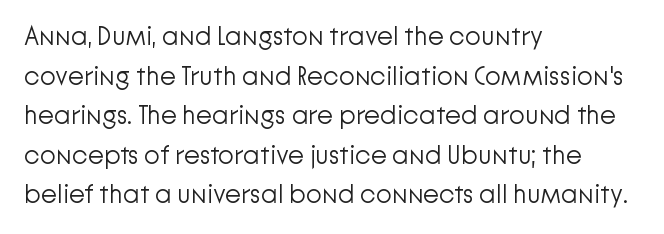
The image shows 26 px text type, upright; set left-aligned, normal line spacing (1.52x), normal letter spacing, not underlined.
